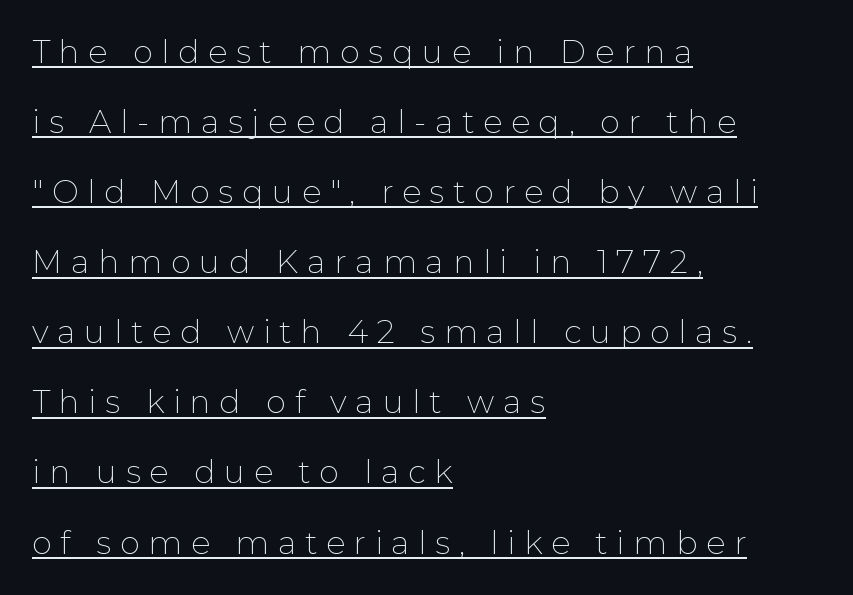
Q: Is the text bold? A: No.
Q: Is the text italic (slanted)? A: No, it is upright.
Q: Is the typeface a serif or a sans-serif typeface? A: Sans-serif.
Q: Is the text underlined? A: Yes.
Q: How is the paragraph aligned? A: Left-aligned.
Q: Is the spacing between letters normal or unusually wide? A: Unusually wide.
Q: Is the spacing between lines tight, normal or loose? A: Loose.
Q: Width (condensed, normal, or wide)? A: Normal.
Q: Stroke contrast? A: Low.
Q: x-height? A: Medium.
Q: Monospaced? A: No.
